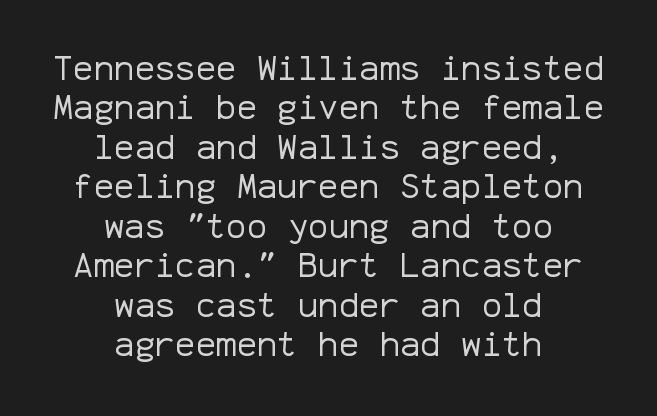
{"serif": "no", "italic": "no", "bold": "no", "weight": "regular", "width": "normal", "stroke_contrast": "low", "x_height": "medium", "monospaced": "yes", "underline": "no", "align": "center", "line_spacing_ratio": 1.16, "letter_spacing": "normal", "letter_spacing_em": 0.0, "glyph_px": 34}
